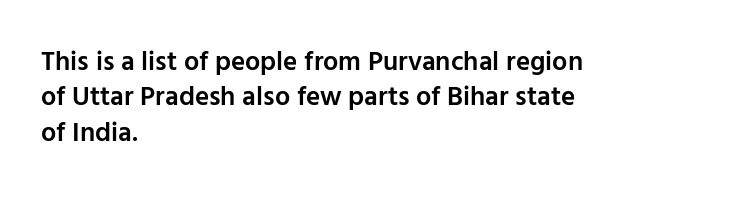
{"italic": "no", "bold": "semi", "underline": "no", "align": "left", "line_spacing": "normal", "line_spacing_ratio": 1.31, "letter_spacing": "normal", "letter_spacing_em": 0.0, "glyph_px": 27}
